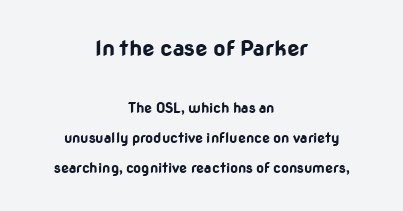
Thick stems and heavy bowls — unmistakably bold. Tall strokes in this sample are plumb rather than angled. There is no visible air inserted between adjacent glyphs. Nobody drew a line under any word here. Does the leading feel generous? Absolutely, it's lavish.
